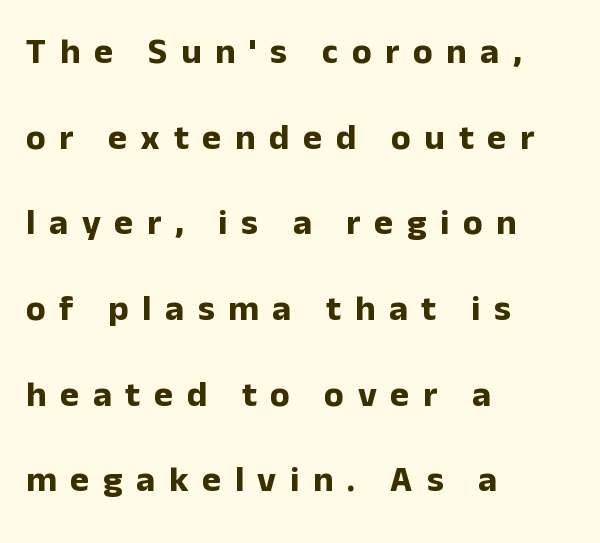
{"serif": "no", "italic": "no", "bold": "yes", "weight": "bold", "width": "normal", "stroke_contrast": "low", "x_height": "medium", "monospaced": "no", "underline": "no", "align": "left", "line_spacing": "loose", "line_spacing_ratio": 2.38, "letter_spacing": "wide", "letter_spacing_em": 0.38, "glyph_px": 36}
